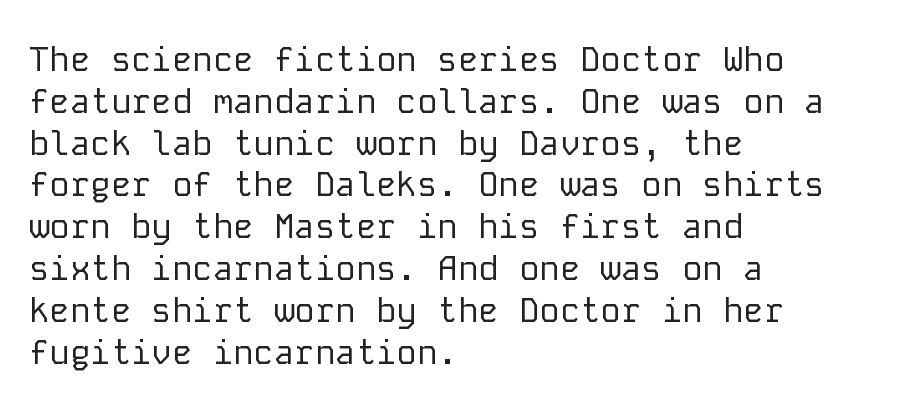
{"serif": "no", "italic": "no", "bold": "no", "weight": "regular", "width": "normal", "stroke_contrast": "low", "x_height": "medium", "monospaced": "yes", "underline": "no", "align": "left", "line_spacing_ratio": 1.23, "letter_spacing": "normal", "letter_spacing_em": 0.0, "glyph_px": 34}
